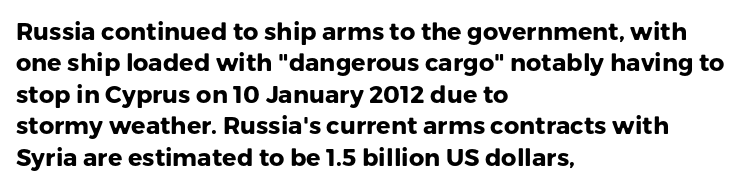
The image shows 24 px bold type, upright; set left-aligned, normal line spacing (1.31x), normal letter spacing, not underlined.
